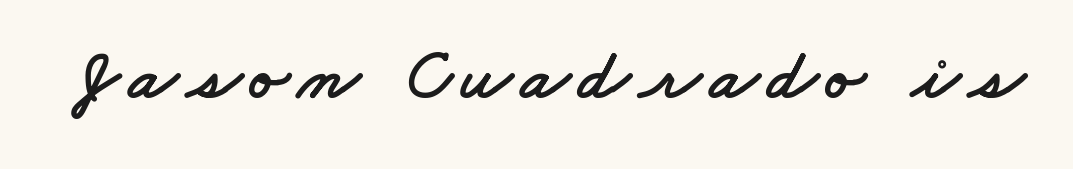
The image shows 72 px wide sans-serif type; set not underlined; low stroke contrast and a small x-height.
